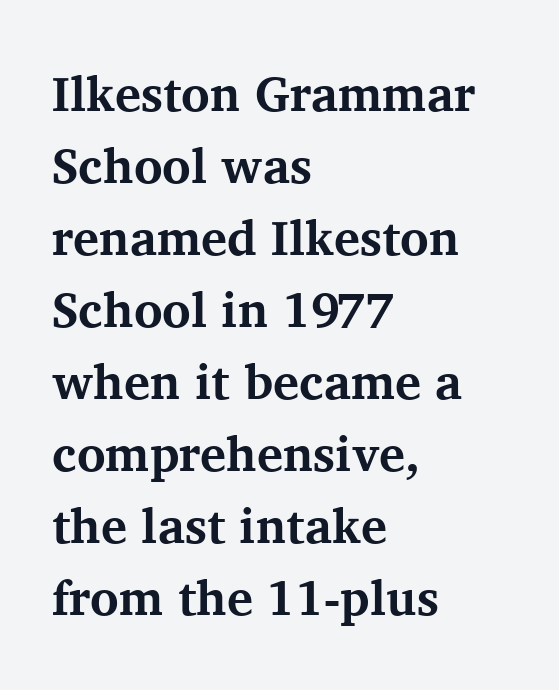
{"serif": "yes", "italic": "no", "bold": "yes", "weight": "bold", "width": "normal", "stroke_contrast": "medium", "x_height": "medium", "monospaced": "no", "underline": "no", "align": "left", "line_spacing": "normal", "line_spacing_ratio": 1.47, "letter_spacing": "normal", "letter_spacing_em": 0.0, "glyph_px": 49}
